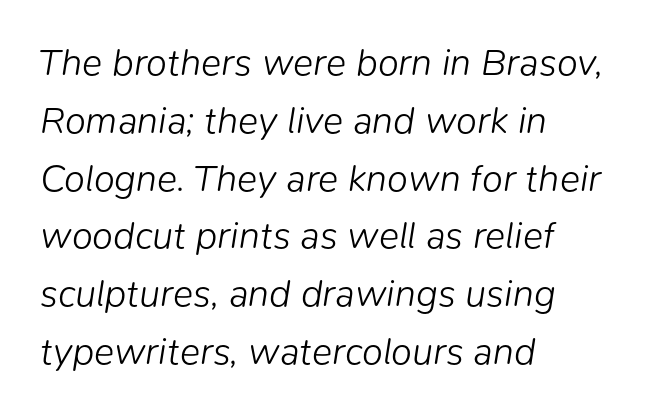
Q: Is the text bold? A: No.
Q: Is the text italic (slanted)? A: Yes, it leans right by about 9 degrees.
Q: Is the text underlined? A: No.
Q: How is the paragraph aligned? A: Left-aligned.
Q: Is the spacing between letters normal or unusually wide? A: Normal.
Q: Is the spacing between lines tight, normal or loose? A: Normal.
Q: Width (condensed, normal, or wide)? A: Normal.
Q: Stroke contrast? A: Low.
Q: x-height? A: Medium.
Q: Monospaced? A: No.
